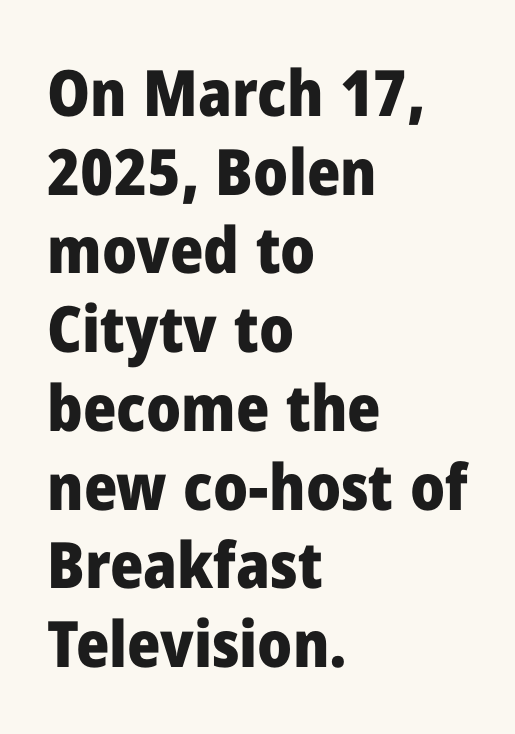
The rendering uses natural spacing where letterforms have individual widths. Each row of text sits above clean, open space. Words appear dense and cohesive because spacing is normal. Posture: upright roman. Heft: maximum for text — a bold.
